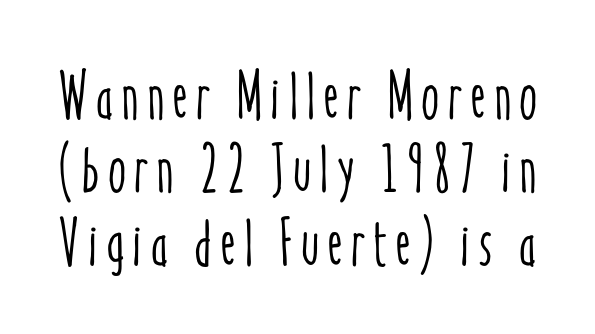
Q: Is the text italic (slanted)? A: No, it is upright.
Q: Is the text underlined? A: No.
Q: Is the spacing between lines tight, normal or loose? A: Tight.
Q: Width (condensed, normal, or wide)? A: Condensed.
Q: Stroke contrast? A: Low.
Q: x-height? A: Medium.
Q: Monospaced? A: No.
